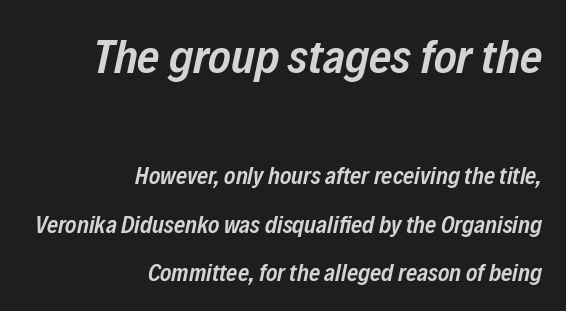
{"italic": "yes", "lean": "right", "slant_degrees": 12, "bold": "semi", "weight": "semibold", "width": "condensed", "stroke_contrast": "low", "x_height": "medium", "monospaced": "no", "underline": "no", "align": "right", "line_spacing": "loose", "line_spacing_ratio": 2.02, "letter_spacing": "normal", "letter_spacing_em": 0.0, "larger_block": "first", "size_ratio": 2.0, "glyph_px": 48}
